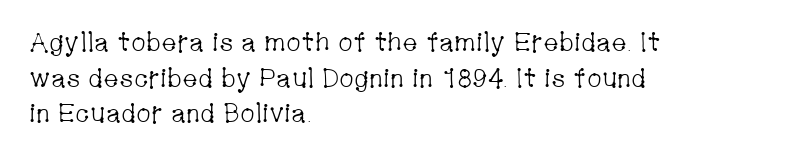
The line texture is even and compact thanks to regular tracking. Honestly, the row spacing looks completely unremarkable. Every row of glyphs begins at an identical x-position on the left. The letters stand straight up with perfectly vertical stems. Stroke thickness stays within the range of a standard reading face or lighter. Unmarked baselines from the first word to the last.
